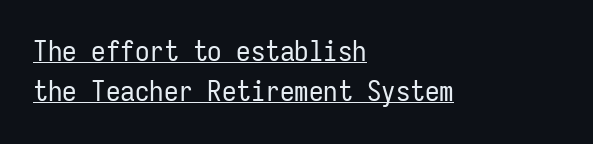
Is there an underline? Yes — a line sits under the letters. Typographically, this falls in the sans-serif category. A quiet, ordinary-to-light weight characterises the typeface. Summary of vertical rhythm: regular, with standard interline spacing. These lines are set flush left with a ragged right edge. Ascenders rise straight up at ninety degrees.
